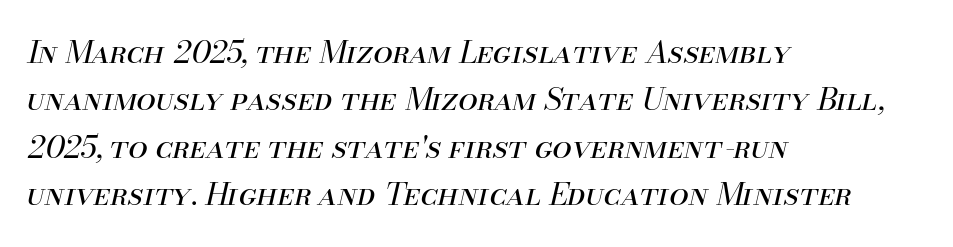
One glance says typical: line gaps are just what's usual. Varying glyph widths throughout — classic text-font behaviour. Only glyphs here, with clear space below each row. The letters look calm and open, with moderate or lighter stems.
